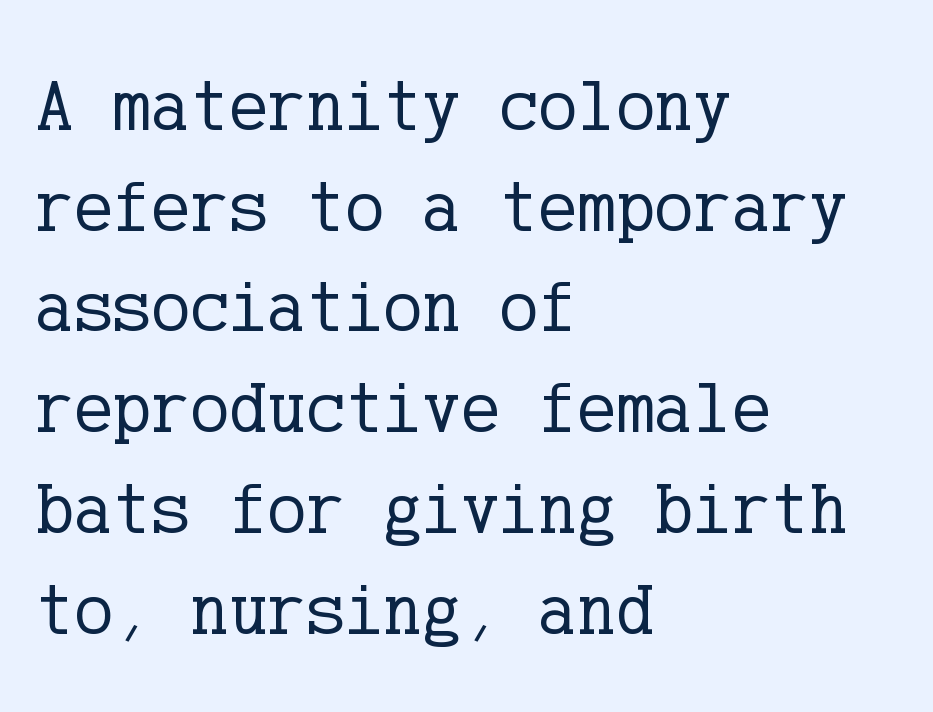
The image shows 73 px regular-weight serif type, upright; set left-aligned, normal line spacing (1.38x), normal letter spacing, not underlined; low stroke contrast and a medium x-height.
